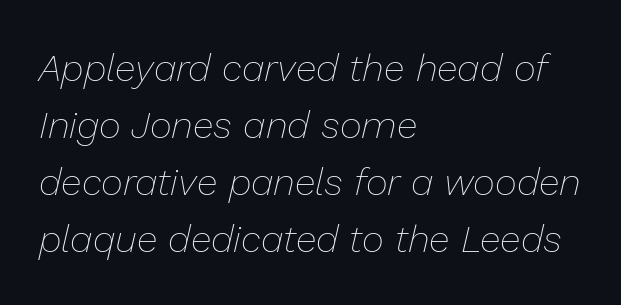
{"italic": "yes", "lean": "right", "slant_degrees": 13, "bold": "no", "weight": "thin", "width": "normal", "stroke_contrast": "low", "x_height": "medium", "monospaced": "no", "underline": "no", "align": "left", "line_spacing": "normal", "line_spacing_ratio": 1.5, "letter_spacing": "normal", "letter_spacing_em": 0.0, "glyph_px": 38}
